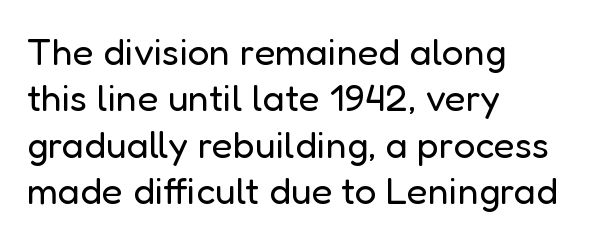
The image shows 38 px regular-weight sans-serif type, upright; set left-aligned, line spacing 1.22x, normal letter spacing, not underlined; low stroke contrast and a medium x-height.
